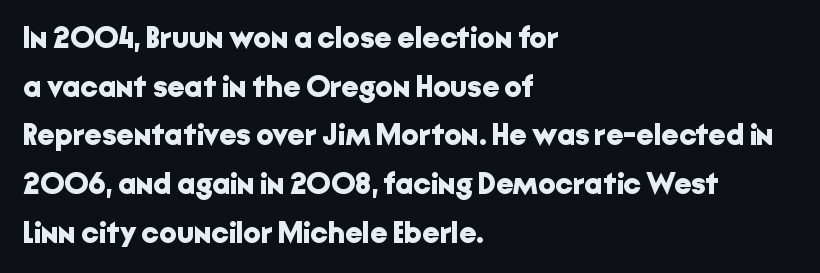
Q: Is the text bold? A: Yes.
Q: Is the text italic (slanted)? A: No, it is upright.
Q: Is the typeface a serif or a sans-serif typeface? A: Sans-serif.
Q: Is the text underlined? A: No.
Q: How is the paragraph aligned? A: Left-aligned.
Q: Is the spacing between letters normal or unusually wide? A: Normal.
Q: Is the spacing between lines tight, normal or loose? A: Normal.
Q: Width (condensed, normal, or wide)? A: Normal.
Q: Stroke contrast? A: Low.
Q: x-height? A: Medium.
Q: Monospaced? A: No.
